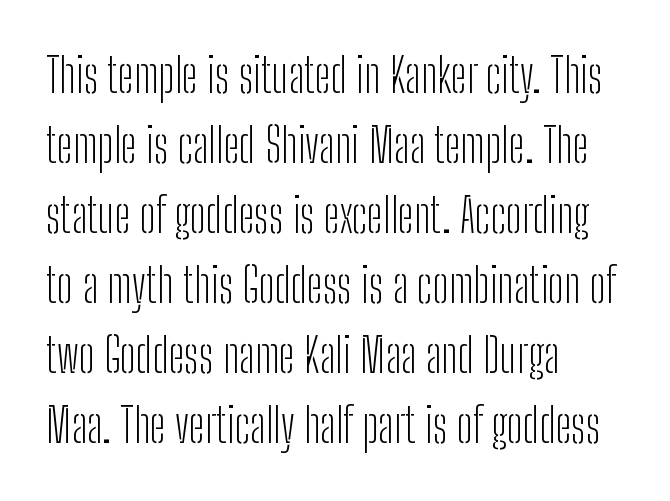
Q: Is the text bold? A: No.
Q: Is the text italic (slanted)? A: No, it is upright.
Q: Is the typeface a serif or a sans-serif typeface? A: Sans-serif.
Q: Is the text underlined? A: No.
Q: How is the paragraph aligned? A: Left-aligned.
Q: Is the spacing between letters normal or unusually wide? A: Normal.
Q: Is the spacing between lines tight, normal or loose? A: Normal.
Q: Width (condensed, normal, or wide)? A: Condensed.
Q: Stroke contrast? A: Low.
Q: x-height? A: Medium.
Q: Monospaced? A: No.
